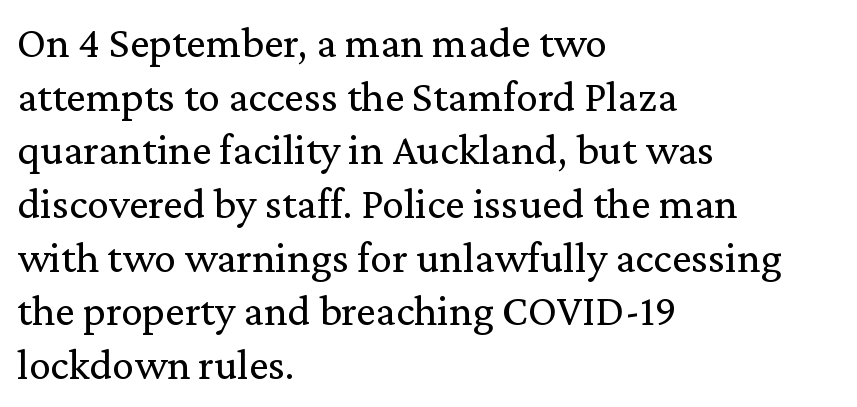
Posture: upright roman. The passage shown is not bold in any degree. Compared with typical body copy, the letter spacing here is the same. Serif or sans? Serif — the stroke terminals have little feet. The typesetter chose a ragged-right arrangement here. Varying glyph widths throughout — classic text-font behaviour.
